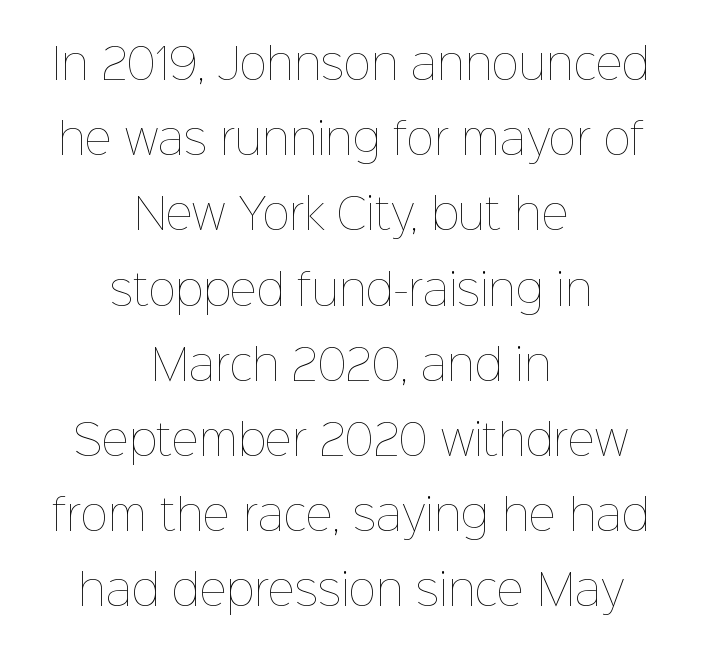
Q: Is the text bold? A: No.
Q: Is the text italic (slanted)? A: No, it is upright.
Q: Is the text underlined? A: No.
Q: How is the paragraph aligned? A: Centered.
Q: Is the spacing between letters normal or unusually wide? A: Normal.
Q: Width (condensed, normal, or wide)? A: Normal.
Q: Stroke contrast? A: Low.
Q: x-height? A: Medium.
Q: Monospaced? A: No.
